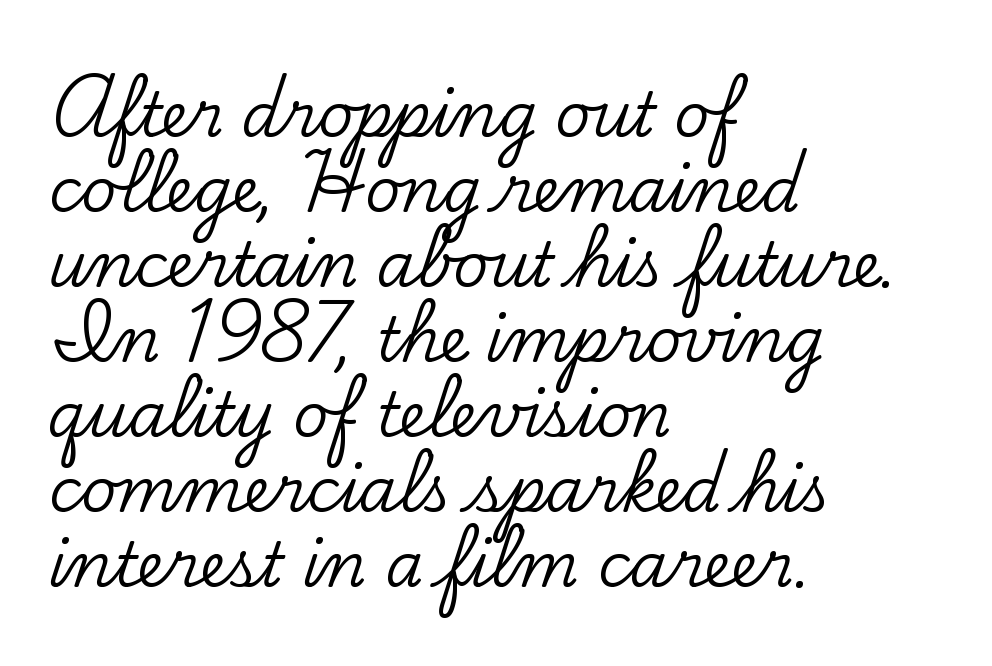
Q: Is the text italic (slanted)? A: Yes.
Q: Is the typeface a serif or a sans-serif typeface? A: Serif.
Q: Is the text underlined? A: No.
Q: How is the paragraph aligned? A: Left-aligned.
Q: Is the spacing between letters normal or unusually wide? A: Normal.
Q: Width (condensed, normal, or wide)? A: Normal.
Q: Stroke contrast? A: Low.
Q: x-height? A: Small.
Q: Monospaced? A: No.
